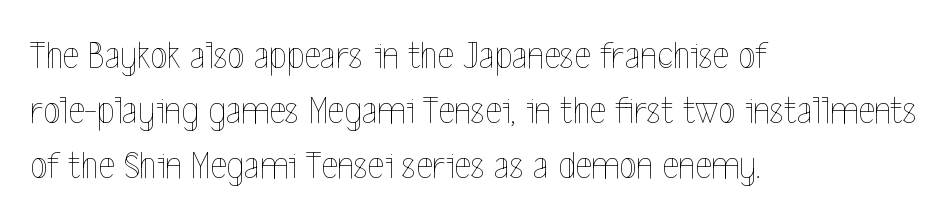
The image shows 40 px thin, condensed type, upright; set left-aligned, normal line spacing (1.38x), normal letter spacing, not underlined; a medium x-height.
